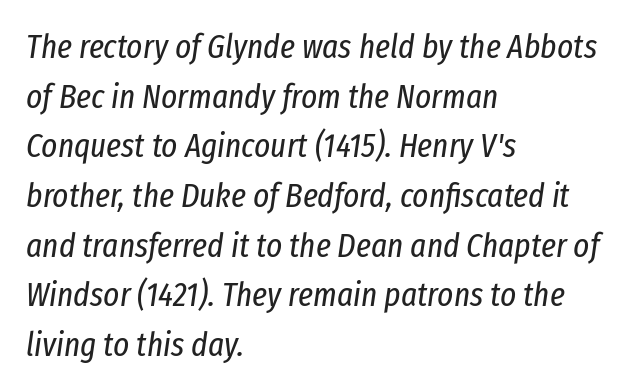
The image shows 34 px regular-weight, condensed type, italic (leaning right); set left-aligned, normal line spacing (1.46x), normal letter spacing, not underlined; low stroke contrast and a medium x-height.
